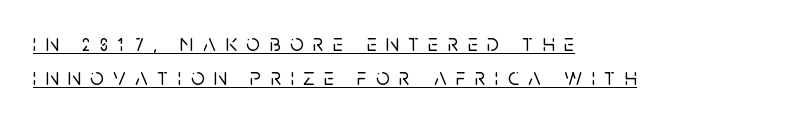
{"italic": "no", "underline": "yes", "align": "left", "line_spacing": "normal", "line_spacing_ratio": 1.41, "letter_spacing": "wide", "letter_spacing_em": 0.39, "glyph_px": 24}
